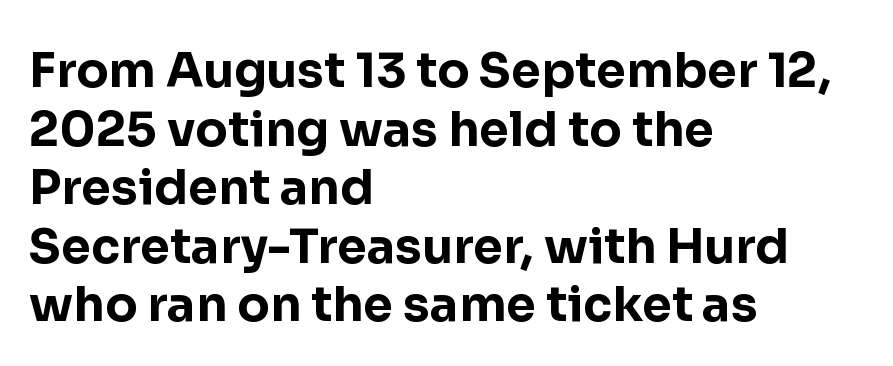
Q: Is the text bold? A: Yes.
Q: Is the text italic (slanted)? A: No, it is upright.
Q: Is the typeface a serif or a sans-serif typeface? A: Sans-serif.
Q: Is the text underlined? A: No.
Q: How is the paragraph aligned? A: Left-aligned.
Q: Is the spacing between letters normal or unusually wide? A: Normal.
Q: Width (condensed, normal, or wide)? A: Normal.
Q: Stroke contrast? A: Low.
Q: x-height? A: Medium.
Q: Monospaced? A: No.
